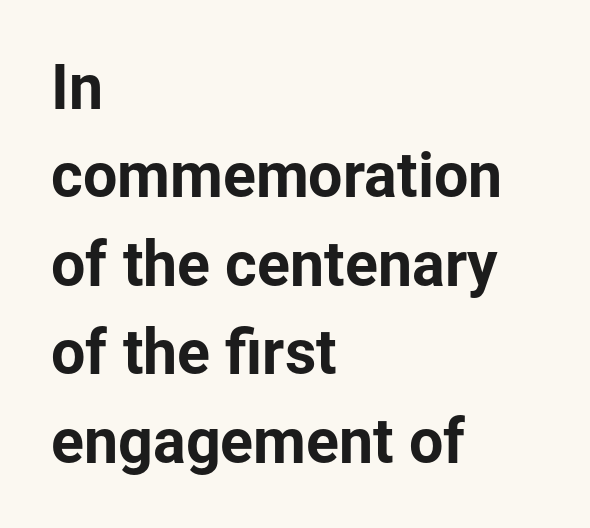
Q: Is the text italic (slanted)? A: No, it is upright.
Q: Is the typeface a serif or a sans-serif typeface? A: Sans-serif.
Q: Is the text underlined? A: No.
Q: How is the paragraph aligned? A: Left-aligned.
Q: Is the spacing between letters normal or unusually wide? A: Normal.
Q: Is the spacing between lines tight, normal or loose? A: Normal.
Q: Width (condensed, normal, or wide)? A: Normal.
Q: Stroke contrast? A: Low.
Q: x-height? A: Medium.
Q: Monospaced? A: No.
